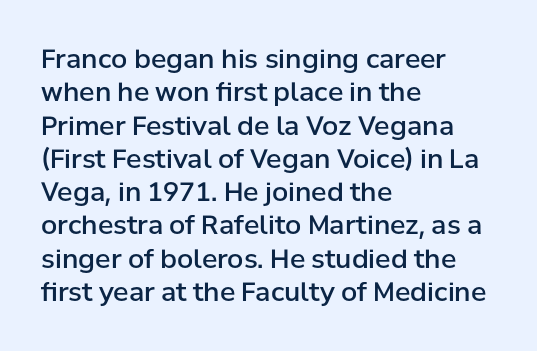
Q: Is the text bold? A: Semi-bold.
Q: Is the text italic (slanted)? A: No, it is upright.
Q: Is the text underlined? A: No.
Q: How is the paragraph aligned? A: Left-aligned.
Q: Is the spacing between letters normal or unusually wide? A: Normal.
Q: Is the spacing between lines tight, normal or loose? A: Normal.
